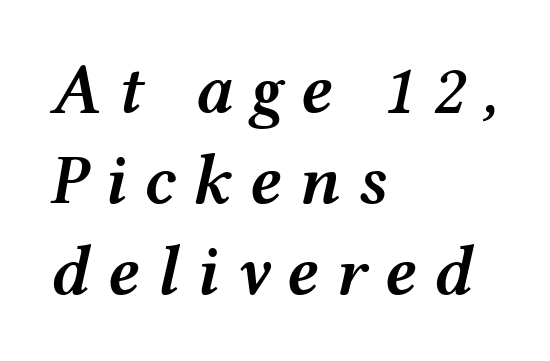
Q: Is the text bold? A: Semi-bold.
Q: Is the text italic (slanted)? A: Yes, it leans right by about 12 degrees.
Q: Is the text underlined? A: No.
Q: How is the paragraph aligned? A: Left-aligned.
Q: Is the spacing between letters normal or unusually wide? A: Unusually wide.
Q: Is the spacing between lines tight, normal or loose? A: Normal.
Q: Width (condensed, normal, or wide)? A: Wide.
Q: Stroke contrast? A: Medium.
Q: x-height? A: Medium.
Q: Monospaced? A: No.
